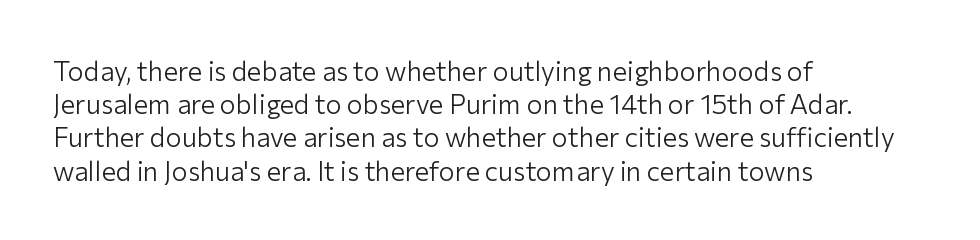
{"italic": "no", "bold": "no", "underline": "no", "align": "left", "line_spacing_ratio": 1.23, "letter_spacing": "normal", "letter_spacing_em": 0.0, "glyph_px": 27}
